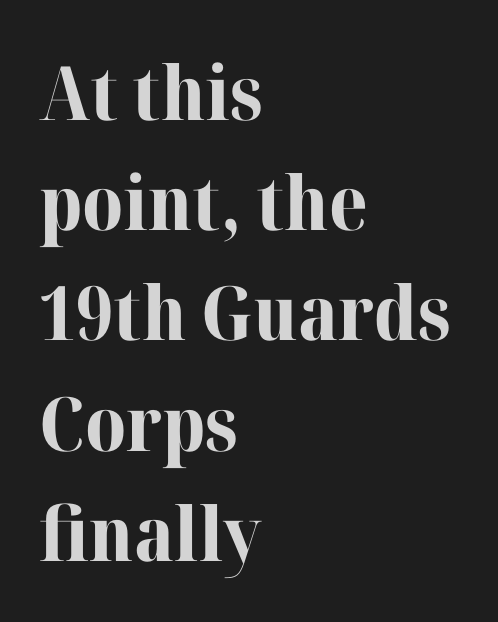
The image shows 75 px bold serif type, upright; set left-aligned, normal line spacing (1.47x), normal letter spacing, not underlined; high stroke contrast and a medium x-height.
